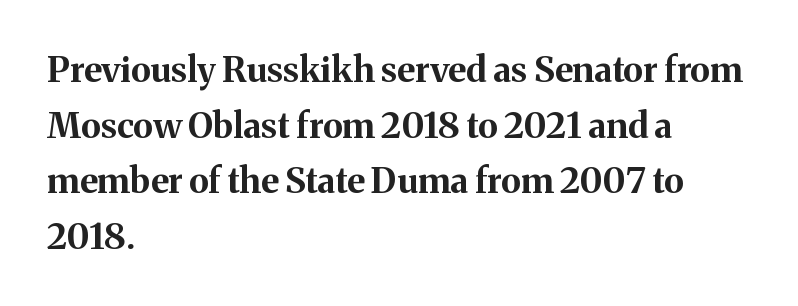
Q: Is the text bold? A: Yes.
Q: Is the text italic (slanted)? A: No, it is upright.
Q: Is the typeface a serif or a sans-serif typeface? A: Serif.
Q: Is the text underlined? A: No.
Q: How is the paragraph aligned? A: Left-aligned.
Q: Is the spacing between letters normal or unusually wide? A: Normal.
Q: Is the spacing between lines tight, normal or loose? A: Normal.
Q: Width (condensed, normal, or wide)? A: Normal.
Q: Stroke contrast? A: Medium.
Q: x-height? A: Medium.
Q: Monospaced? A: No.
